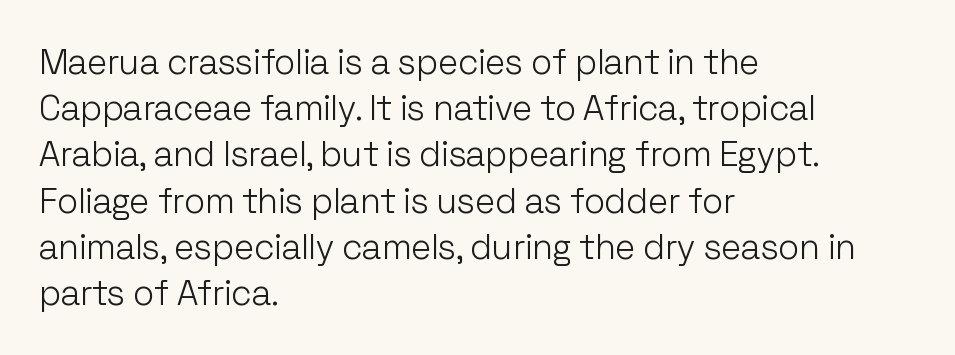
{"serif": "no", "italic": "no", "bold": "no", "weight": "light", "width": "normal", "stroke_contrast": "low", "x_height": "medium", "monospaced": "no", "underline": "no", "align": "left", "line_spacing": "normal", "line_spacing_ratio": 1.32, "letter_spacing": "normal", "letter_spacing_em": 0.0, "glyph_px": 35}
